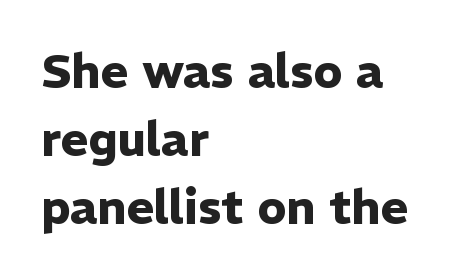
Compared with an ordinary text face, these strokes are far heavier — a full bold. The text was rendered using a sans face with plain stroke endings. All the whitespace from short lines collects on the right. The type sits square on the baseline with zero lean. The rendering uses a moderate line-height, typical for paragraphs.
